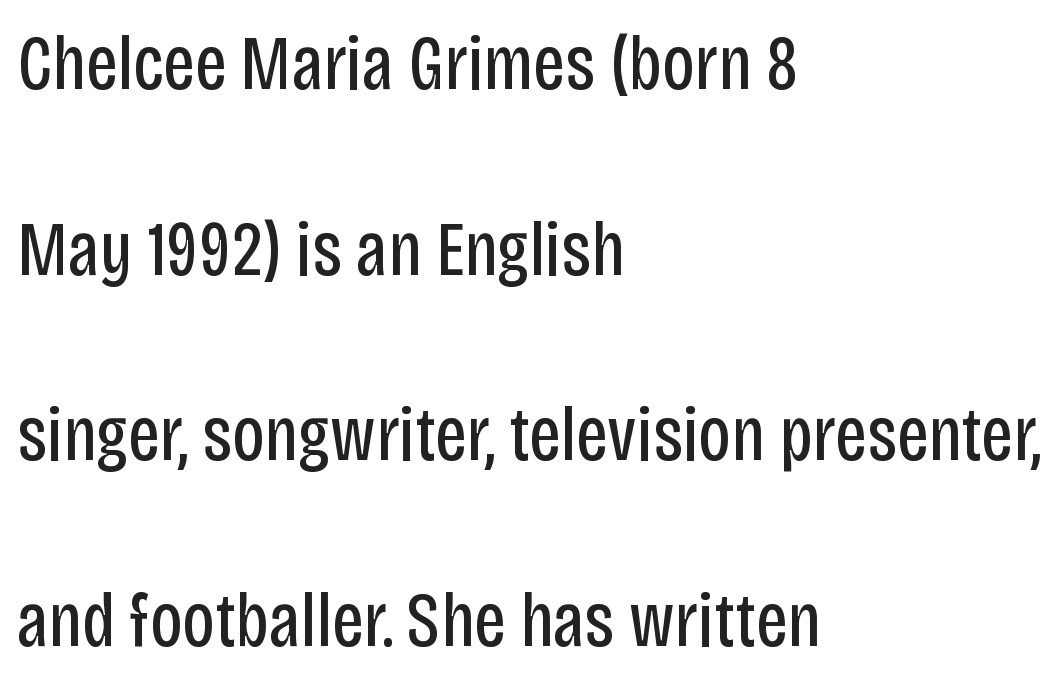
The image shows 77 px regular-weight, condensed sans-serif type, upright; set left-aligned, loose line spacing (2.41x), normal letter spacing, not underlined; low stroke contrast and a large x-height.
